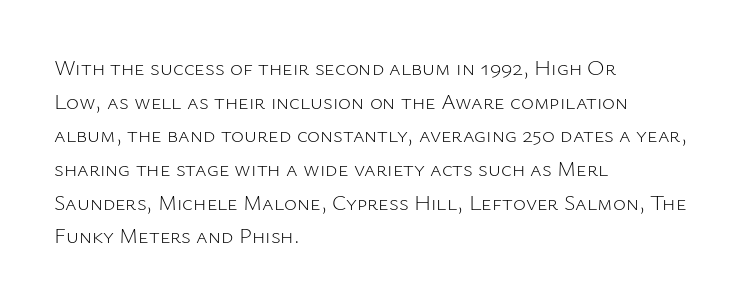
Unbolded letterforms with no extra heft. The letterforms sit shoulder to shoulder at normal distance. Line spacing here is normal. Glance below the letters and you will spot only blank space. Visually the block forms a straight wall on the left and a jagged coastline on the right.
